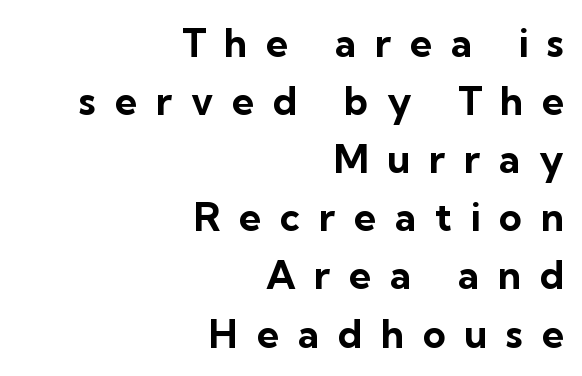
Q: Is the text bold? A: Yes.
Q: Is the text italic (slanted)? A: No, it is upright.
Q: Is the typeface a serif or a sans-serif typeface? A: Sans-serif.
Q: Is the text underlined? A: No.
Q: How is the paragraph aligned? A: Right-aligned.
Q: Is the spacing between letters normal or unusually wide? A: Unusually wide.
Q: Is the spacing between lines tight, normal or loose? A: Normal.
Q: Width (condensed, normal, or wide)? A: Normal.
Q: Stroke contrast? A: Low.
Q: x-height? A: Medium.
Q: Monospaced? A: No.
